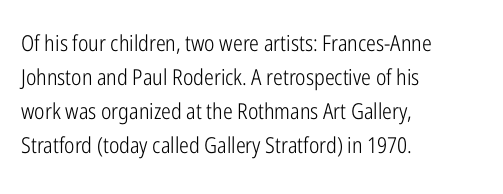
Q: Is the text bold? A: No.
Q: Is the text italic (slanted)? A: No, it is upright.
Q: Is the text underlined? A: No.
Q: How is the paragraph aligned? A: Left-aligned.
Q: Is the spacing between letters normal or unusually wide? A: Normal.
Q: Is the spacing between lines tight, normal or loose? A: Normal.
